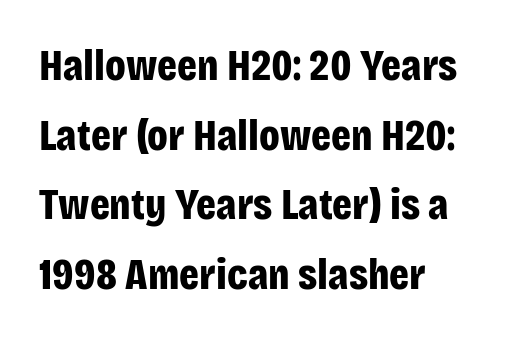
Q: Is the text bold? A: Yes.
Q: Is the text italic (slanted)? A: No, it is upright.
Q: Is the typeface a serif or a sans-serif typeface? A: Sans-serif.
Q: Is the text underlined? A: No.
Q: How is the paragraph aligned? A: Left-aligned.
Q: Is the spacing between letters normal or unusually wide? A: Normal.
Q: Is the spacing between lines tight, normal or loose? A: Normal.
Q: Width (condensed, normal, or wide)? A: Condensed.
Q: Stroke contrast? A: Low.
Q: x-height? A: Large.
Q: Monospaced? A: No.
